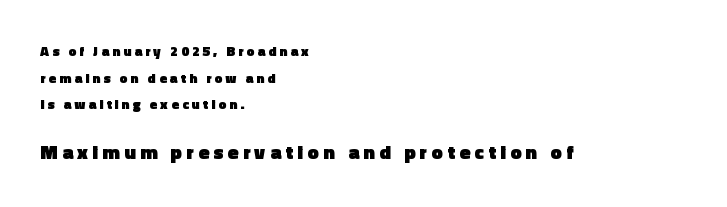
Q: Is the text bold? A: Yes.
Q: Is the text italic (slanted)? A: No, it is upright.
Q: Is the text underlined? A: No.
Q: How is the paragraph aligned? A: Left-aligned.
Q: Is the spacing between letters normal or unusually wide? A: Unusually wide.
Q: Is the spacing between lines tight, normal or loose? A: Loose.
Q: Which block of text is set in a larger size, the first (top) or the second (bottom)? A: The second (bottom) one.
